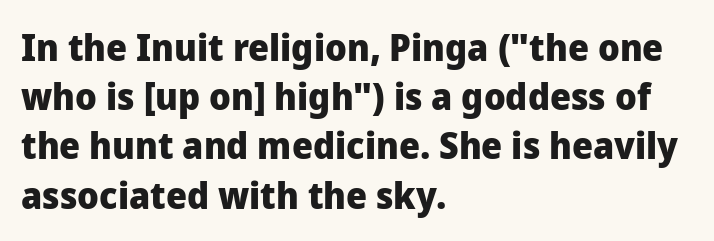
The image shows 37 px heavy sans-serif type, upright; set left-aligned, normal line spacing (1.33x), normal letter spacing, not underlined; low stroke contrast and a medium x-height.
